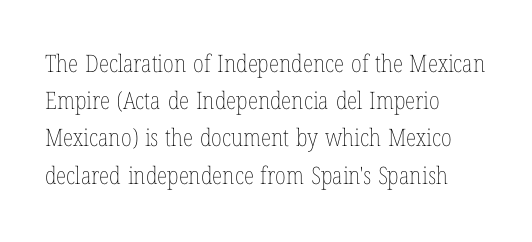
Q: Is the text bold? A: No.
Q: Is the text italic (slanted)? A: No, it is upright.
Q: Is the text underlined? A: No.
Q: How is the paragraph aligned? A: Left-aligned.
Q: Is the spacing between letters normal or unusually wide? A: Normal.
Q: Is the spacing between lines tight, normal or loose? A: Normal.
